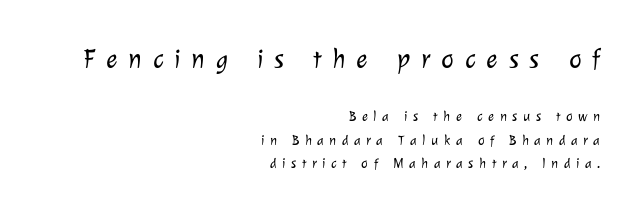
The image shows 27 px text type; set right-aligned, normal line spacing (1.66x), unusually wide letter spacing (+0.4 em), not underlined; the first (top) block is 1.93x larger.
